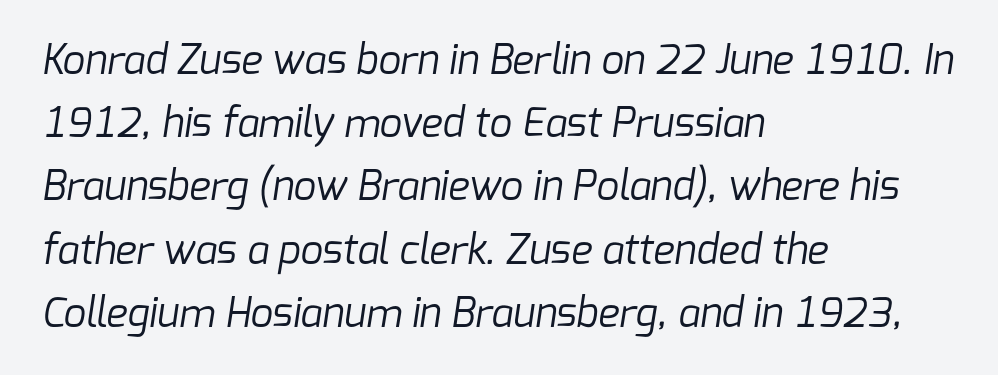
{"serif": "no", "bold": "no", "weight": "regular", "width": "normal", "stroke_contrast": "low", "x_height": "medium", "monospaced": "no", "underline": "no", "align": "left", "line_spacing": "normal", "line_spacing_ratio": 1.58, "letter_spacing": "normal", "letter_spacing_em": 0.0, "glyph_px": 40}
